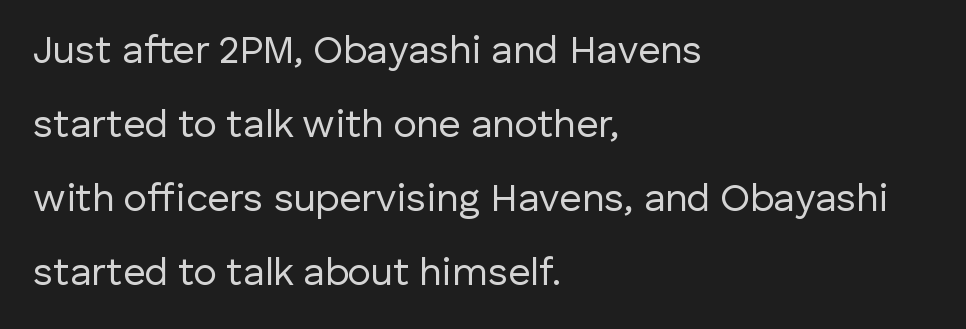
Typeset ragged right — the left edge is the straight one. The leading is generous, giving the passage an open texture. Italic? Not at all — the glyphs are vertical. This rendering leaves character spacing at its baseline value.
